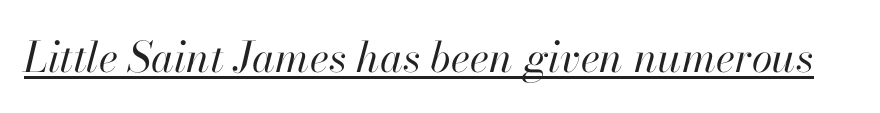
Q: Is the text bold? A: No.
Q: Is the text italic (slanted)? A: Yes, it leans right by about 13 degrees.
Q: Is the text underlined? A: Yes.
Q: Is the spacing between letters normal or unusually wide? A: Normal.
Q: Width (condensed, normal, or wide)? A: Normal.
Q: Stroke contrast? A: High.
Q: x-height? A: Small.
Q: Monospaced? A: No.
